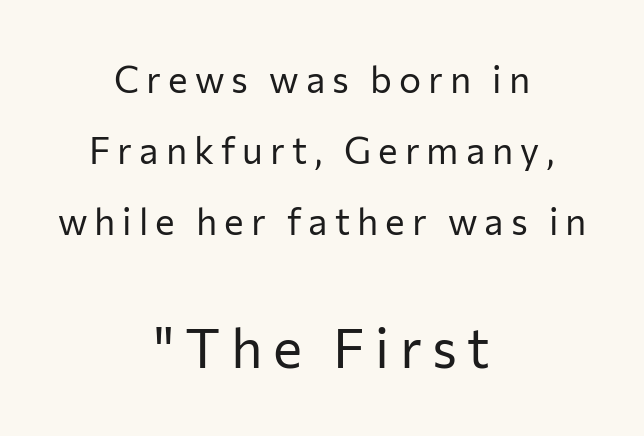
Q: Is the text bold? A: No.
Q: Is the text italic (slanted)? A: No, it is upright.
Q: Is the typeface a serif or a sans-serif typeface? A: Sans-serif.
Q: Is the text underlined? A: No.
Q: How is the paragraph aligned? A: Centered.
Q: Is the spacing between lines tight, normal or loose? A: Loose.
Q: Which block of text is set in a larger size, the first (top) or the second (bottom)? A: The second (bottom) one.
Q: Width (condensed, normal, or wide)? A: Normal.
Q: Stroke contrast? A: Low.
Q: x-height? A: Medium.
Q: Monospaced? A: No.
